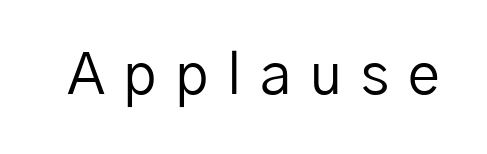
The space directly below the letters is spotless. Each letter's strokes conclude bluntly, with no projecting serifs. Counters stay open thanks to moderate or lighter strokes. The letterforms stand isolated, each surrounded by extra space. Proportional: the letters do not fall into vertical columns.
